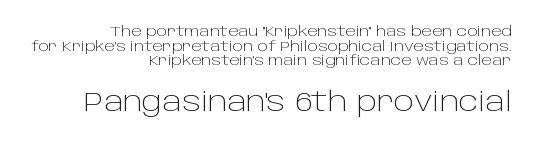
Q: Is the text bold? A: No.
Q: Is the text italic (slanted)? A: No, it is upright.
Q: Is the text underlined? A: No.
Q: How is the paragraph aligned? A: Right-aligned.
Q: Is the spacing between letters normal or unusually wide? A: Normal.
Q: Is the spacing between lines tight, normal or loose? A: Tight.
Q: Which block of text is set in a larger size, the first (top) or the second (bottom)? A: The second (bottom) one.
